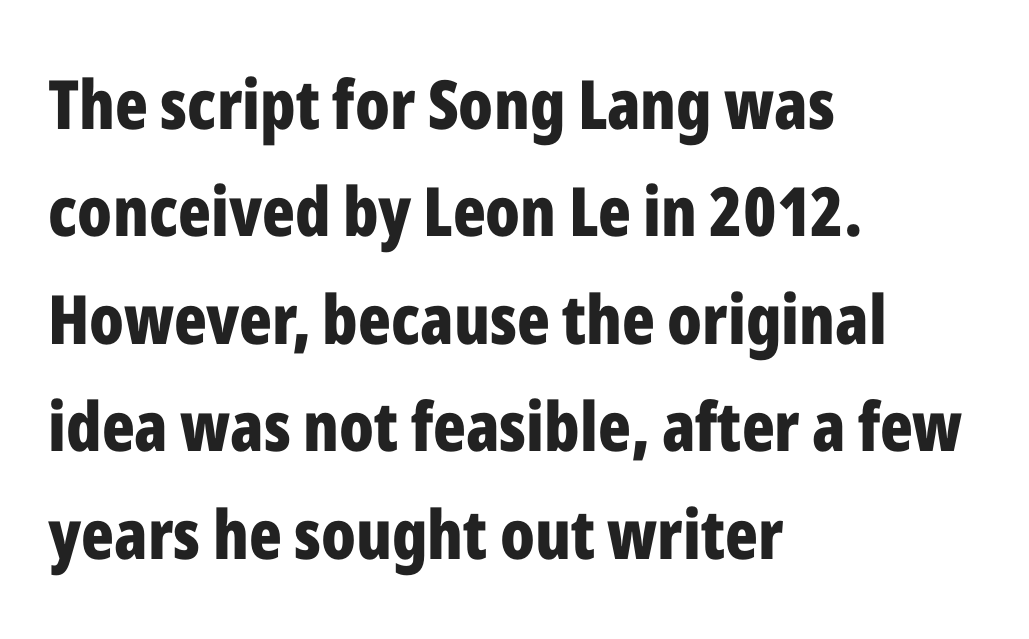
The image shows 68 px bold, condensed sans-serif type, upright; set left-aligned, normal line spacing (1.58x), normal letter spacing, not underlined; low stroke contrast and a medium x-height.
